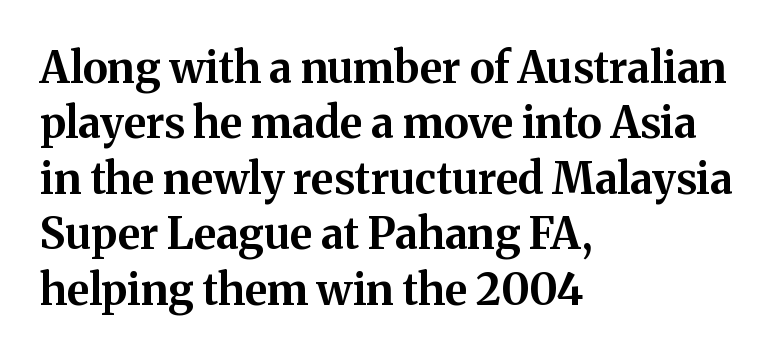
The image shows 43 px bold serif type, upright; set left-aligned, normal line spacing (1.29x), normal letter spacing, not underlined; medium stroke contrast and a medium x-height.
